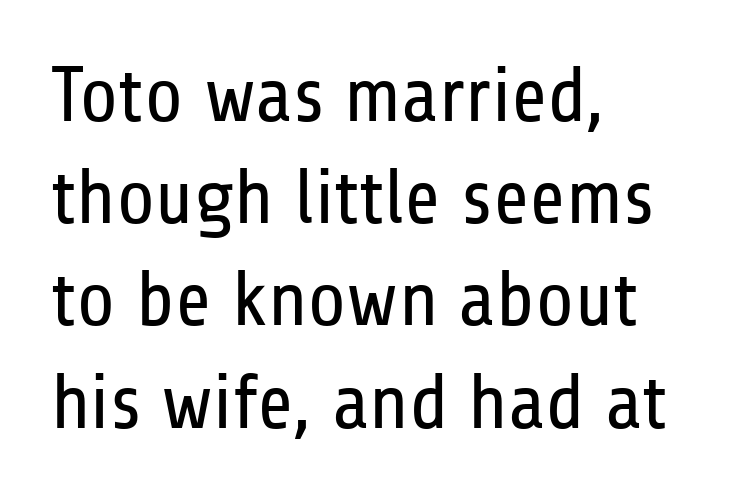
Q: Is the text bold? A: No.
Q: Is the text italic (slanted)? A: No, it is upright.
Q: Is the typeface a serif or a sans-serif typeface? A: Sans-serif.
Q: Is the text underlined? A: No.
Q: How is the paragraph aligned? A: Left-aligned.
Q: Is the spacing between letters normal or unusually wide? A: Normal.
Q: Is the spacing between lines tight, normal or loose? A: Normal.
Q: Width (condensed, normal, or wide)? A: Condensed.
Q: Stroke contrast? A: Low.
Q: x-height? A: Medium.
Q: Monospaced? A: No.
